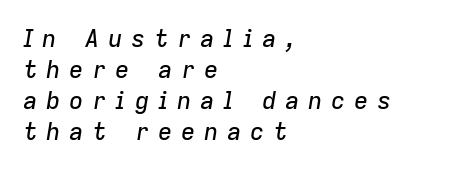
Tracking here is generous; glyphs stand well apart from one another. Each line starts at the same left margin while the right side varies. The words here are not underlined. Vertical spacing — default. The axis of the letterforms is tilted away from vertical.
